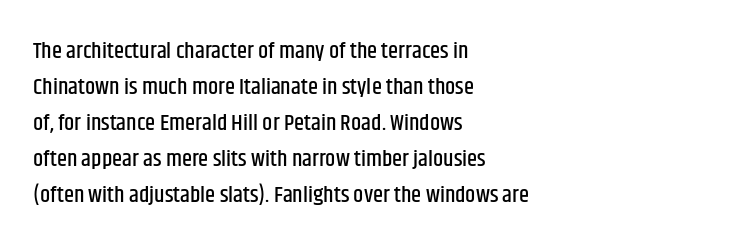
Q: Is the text italic (slanted)? A: No, it is upright.
Q: Is the text underlined? A: No.
Q: How is the paragraph aligned? A: Left-aligned.
Q: Is the spacing between letters normal or unusually wide? A: Normal.
Q: Is the spacing between lines tight, normal or loose? A: Normal.
